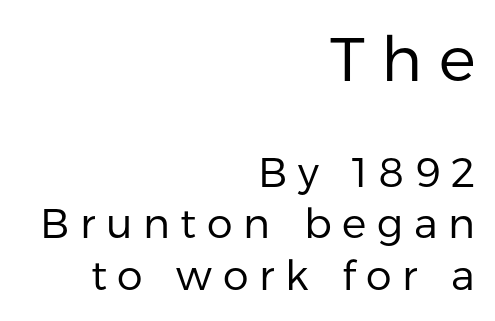
The image shows 62 px regular-weight sans-serif type, upright; set right-aligned, normal line spacing (1.25x), unusually wide letter spacing (+0.26 em), not underlined; the first (top) block is 1.51x larger; low stroke contrast and a medium x-height.
